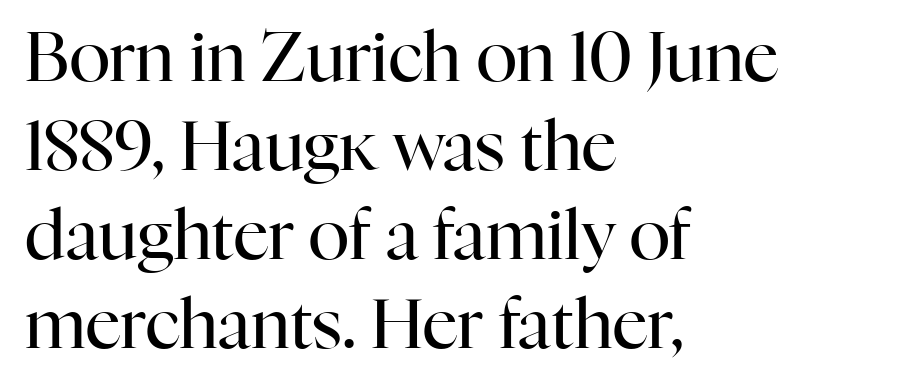
Q: Is the text bold? A: No.
Q: Is the text italic (slanted)? A: No, it is upright.
Q: Is the typeface a serif or a sans-serif typeface? A: Serif.
Q: Is the text underlined? A: No.
Q: How is the paragraph aligned? A: Left-aligned.
Q: Is the spacing between letters normal or unusually wide? A: Normal.
Q: Is the spacing between lines tight, normal or loose? A: Normal.
Q: Width (condensed, normal, or wide)? A: Normal.
Q: Stroke contrast? A: High.
Q: x-height? A: Medium.
Q: Monospaced? A: No.
